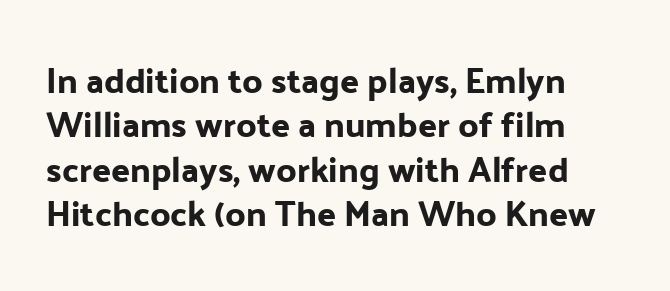
Q: Is the text italic (slanted)? A: No, it is upright.
Q: Is the typeface a serif or a sans-serif typeface? A: Sans-serif.
Q: Is the text underlined? A: No.
Q: How is the paragraph aligned? A: Left-aligned.
Q: Is the spacing between letters normal or unusually wide? A: Normal.
Q: Is the spacing between lines tight, normal or loose? A: Normal.
Q: Width (condensed, normal, or wide)? A: Normal.
Q: Stroke contrast? A: Low.
Q: x-height? A: Medium.
Q: Monospaced? A: No.
